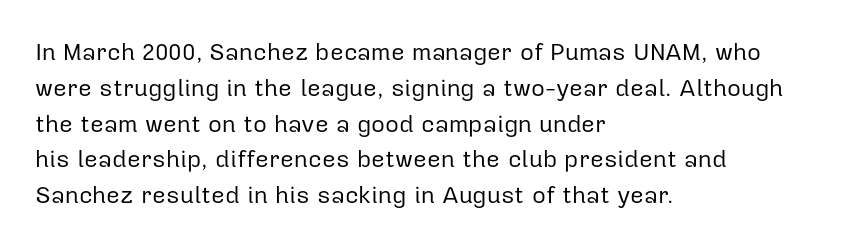
{"italic": "no", "bold": "no", "underline": "no", "align": "left", "line_spacing": "normal", "line_spacing_ratio": 1.49, "letter_spacing": "normal", "letter_spacing_em": 0.0, "glyph_px": 24}
